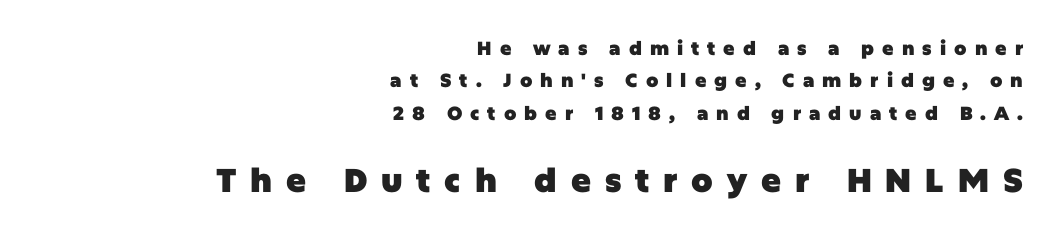
{"serif": "no", "italic": "no", "bold": "yes", "weight": "heavy", "width": "normal", "stroke_contrast": "low", "x_height": "large", "monospaced": "no", "underline": "no", "align": "right", "line_spacing_ratio": 1.71, "letter_spacing": "wide", "letter_spacing_em": 0.42, "larger_block": "second", "size_ratio": 1.74, "glyph_px": 33}
